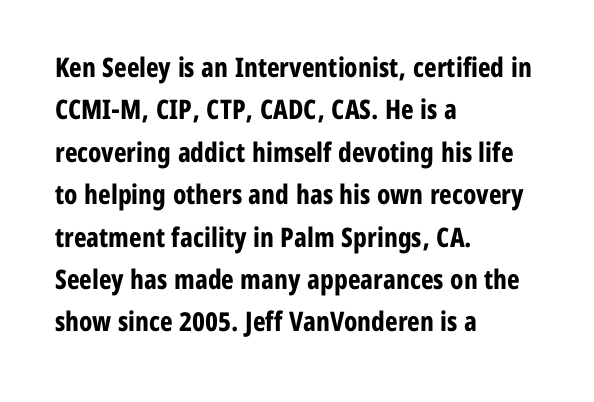
The image shows 27 px bold type, upright; set left-aligned, normal line spacing (1.57x), normal letter spacing, not underlined.
